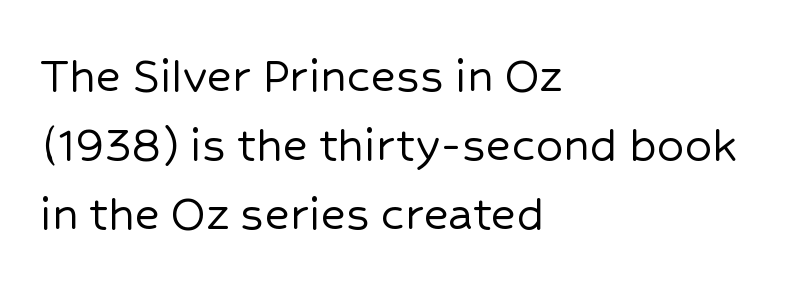
{"serif": "no", "italic": "no", "width": "normal", "stroke_contrast": "low", "x_height": "medium", "monospaced": "no", "underline": "no", "align": "left", "line_spacing": "normal", "line_spacing_ratio": 1.28, "letter_spacing": "normal", "letter_spacing_em": 0.0, "glyph_px": 54}
